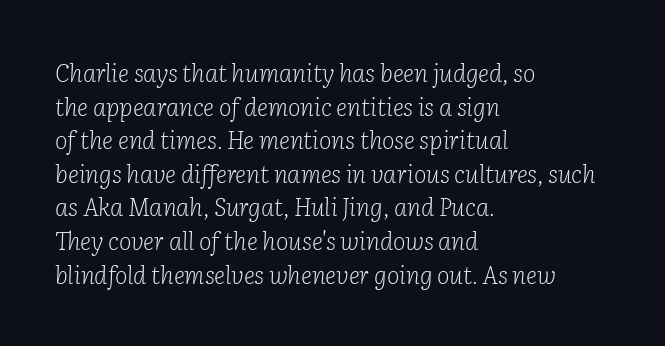
Q: Is the text bold? A: No.
Q: Is the text italic (slanted)? A: Yes, it leans right by about 2 degrees.
Q: Is the text underlined? A: No.
Q: How is the paragraph aligned? A: Left-aligned.
Q: Is the spacing between letters normal or unusually wide? A: Normal.
Q: Is the spacing between lines tight, normal or loose? A: Normal.
